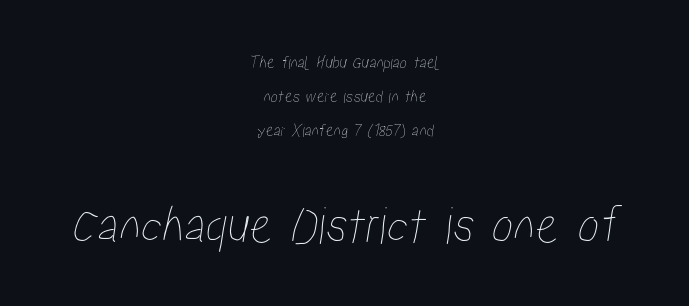
{"width": "condensed", "stroke_contrast": "low", "x_height": "medium", "monospaced": "no", "underline": "no", "align": "center", "line_spacing_ratio": 1.88, "letter_spacing": "normal", "letter_spacing_em": 0.0, "larger_block": "second", "size_ratio": 3.0, "glyph_px": 54}
